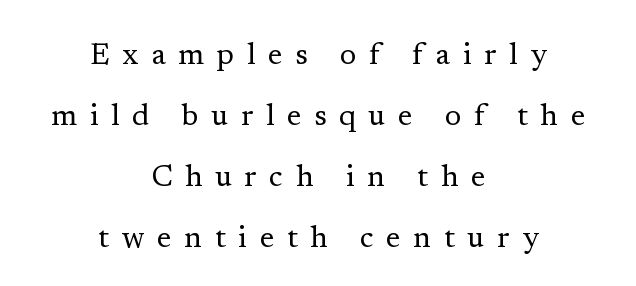
{"serif": "yes", "italic": "no", "bold": "no", "weight": "regular", "width": "normal", "stroke_contrast": "low", "x_height": "medium", "monospaced": "no", "underline": "no", "align": "center", "line_spacing": "loose", "line_spacing_ratio": 2.03, "letter_spacing": "wide", "letter_spacing_em": 0.42, "glyph_px": 30}
